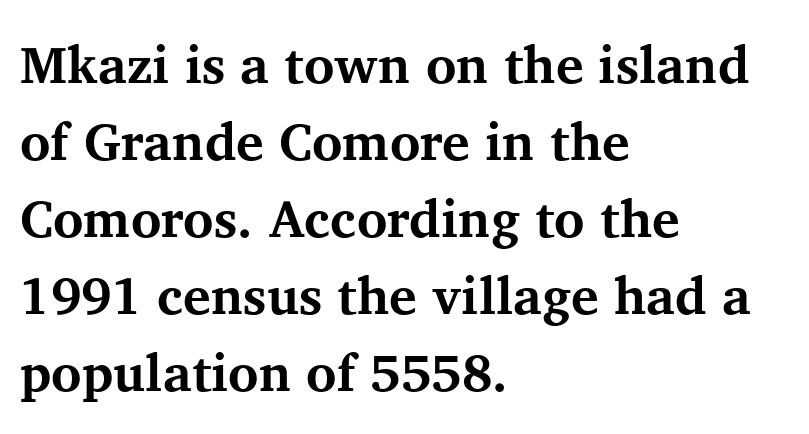
The leading is moderate, giving the passage an even texture. The rendering anchors every line to the left-hand side. The glyphs have the mass of a bold cut. Default kerning and tracking; the words read as compact shapes. Serif or sans? Serif — the stroke terminals have little feet. A typesetter would call this proportional, since set widths differ per character.
